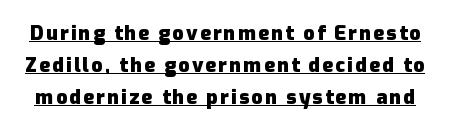
The image shows 20 px bold type, upright; set normal line spacing (1.6x), underlined.
